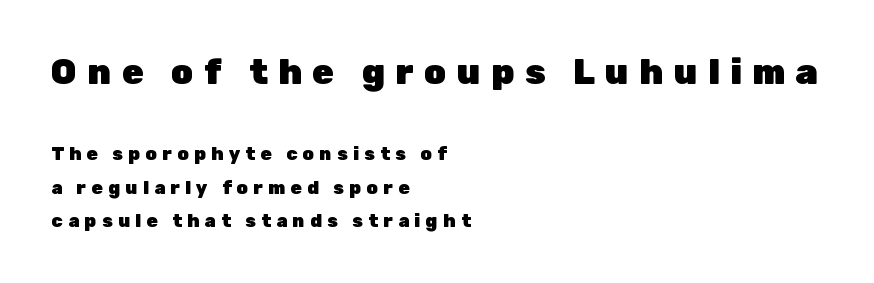
Proportional: the letters do not fall into vertical columns. The composition opens big and finishes small. Short and long lines alike share a common starting point at left. Descender tails drop into unmarked territory.
